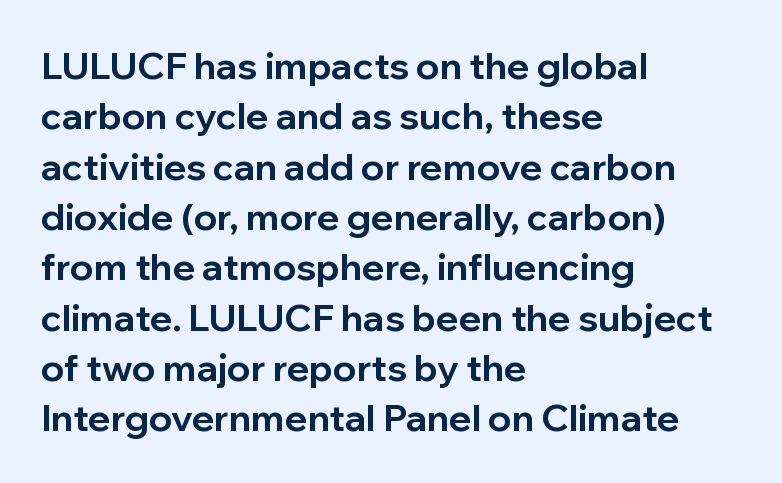
{"serif": "no", "italic": "no", "bold": "yes", "weight": "bold", "width": "normal", "stroke_contrast": "low", "x_height": "medium", "monospaced": "no", "underline": "no", "align": "left", "line_spacing": "normal", "line_spacing_ratio": 1.36, "letter_spacing": "normal", "letter_spacing_em": 0.0, "glyph_px": 37}
